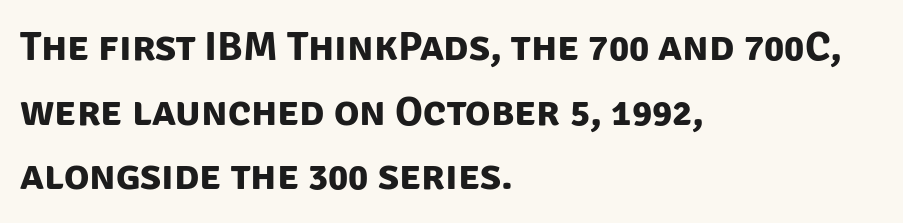
The designer left line spacing at the default. You'd pick this weight for a headline — it's a proper bold. The letters advance in unequal steps, a hallmark of proportional type. Letter spacing: default.
